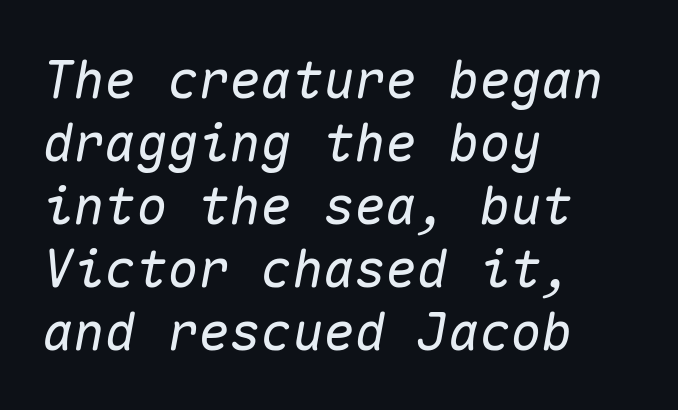
Q: Is the text italic (slanted)? A: Yes, it leans right by about 10 degrees.
Q: Is the text underlined? A: No.
Q: How is the paragraph aligned? A: Left-aligned.
Q: Is the spacing between letters normal or unusually wide? A: Normal.
Q: Width (condensed, normal, or wide)? A: Normal.
Q: Stroke contrast? A: Medium.
Q: x-height? A: Medium.
Q: Monospaced? A: Yes.
